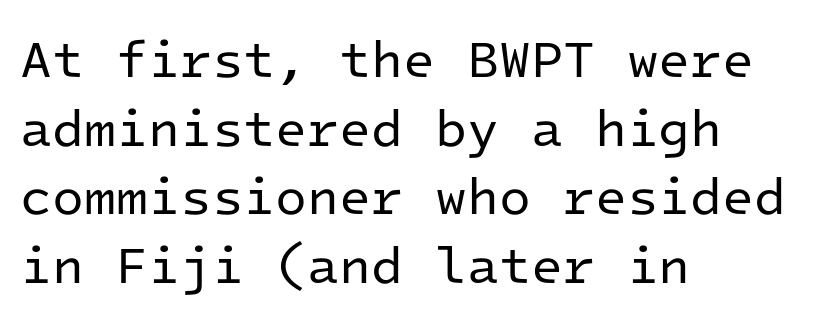
Do the characters align in a grid? Yes, the font is monospaced. These lines are set flush left with a ragged right edge. Rendered with straight, roman letterforms. What's the leading like? Ordinary, nothing unusual. The glyphs are unaccompanied by any horizontal stroke below them. Nothing sits at the stroke ends, so this counts as sans-serif.
